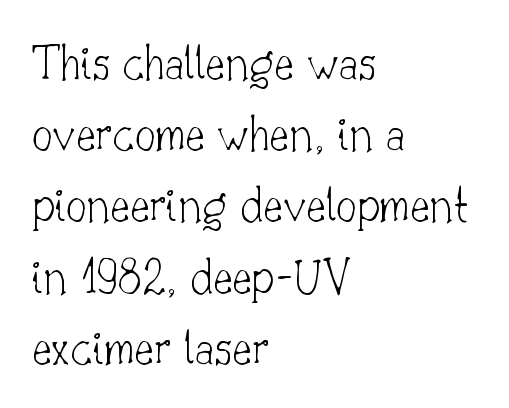
{"serif": "yes", "italic": "no", "bold": "no", "weight": "thin", "width": "normal", "stroke_contrast": "low", "x_height": "small", "monospaced": "no", "underline": "no", "align": "left", "line_spacing": "normal", "line_spacing_ratio": 1.37, "letter_spacing": "normal", "letter_spacing_em": 0.0, "glyph_px": 52}
